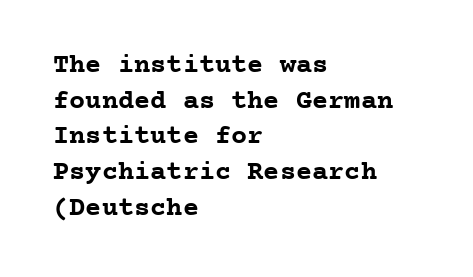
A typesetter would call this leading conventional body-copy spacing. Standard letterfit; no display-style spreading of the glyphs. The axis of the letterforms is exactly vertical. Typeset ragged right — the left edge is the straight one. Clear beneath every line of the passage. Each glyph is drawn with heavy, bold strokes.
